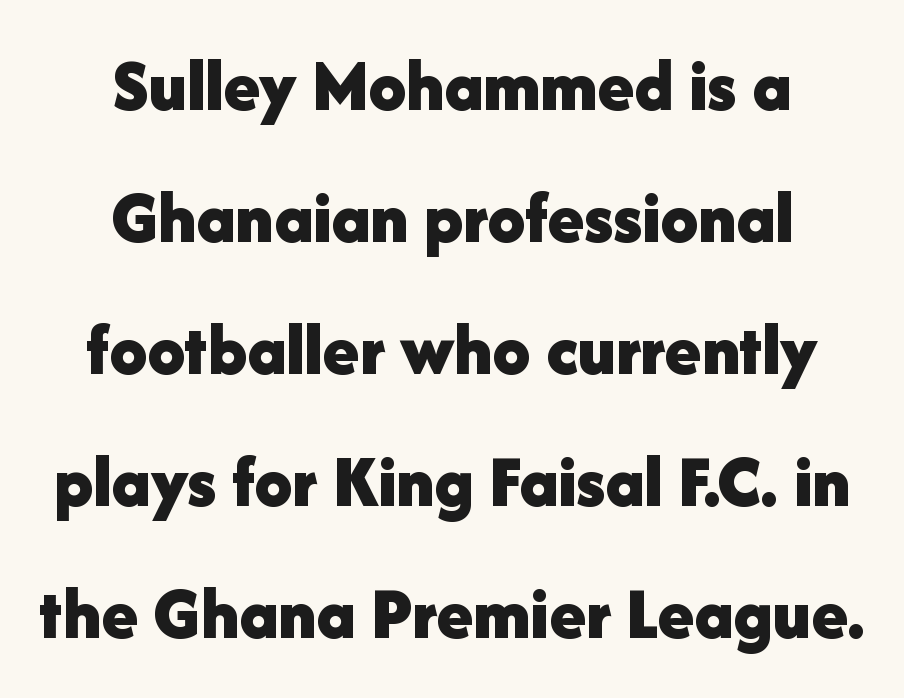
The image shows 75 px bold sans-serif type, upright; set centered, line spacing 1.76x, normal letter spacing, not underlined; low stroke contrast and a medium x-height.
